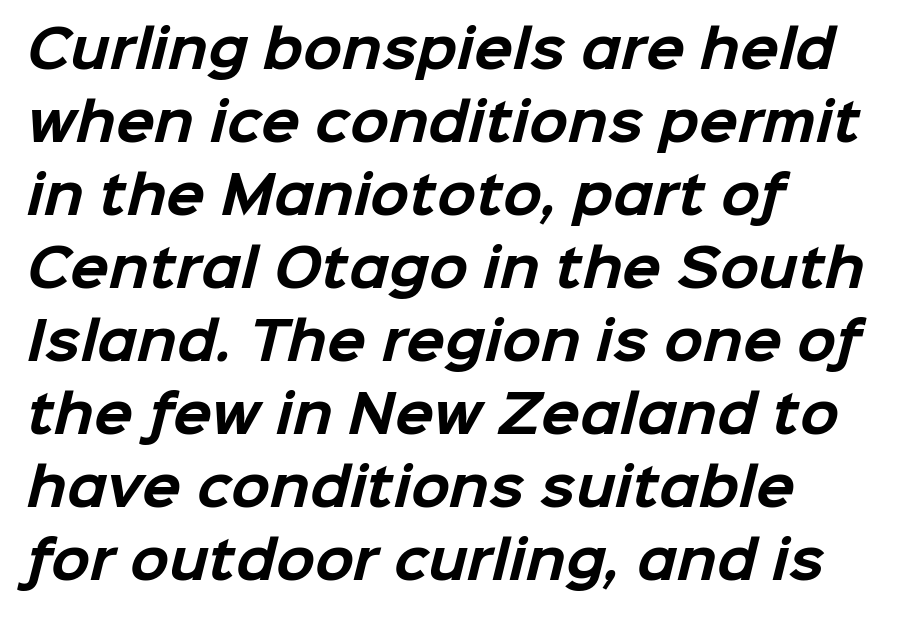
{"serif": "no", "bold": "yes", "weight": "bold", "width": "normal", "stroke_contrast": "low", "x_height": "medium", "monospaced": "no", "underline": "no", "align": "left", "line_spacing": "normal", "line_spacing_ratio": 1.43, "letter_spacing": "normal", "letter_spacing_em": 0.0, "glyph_px": 51}
